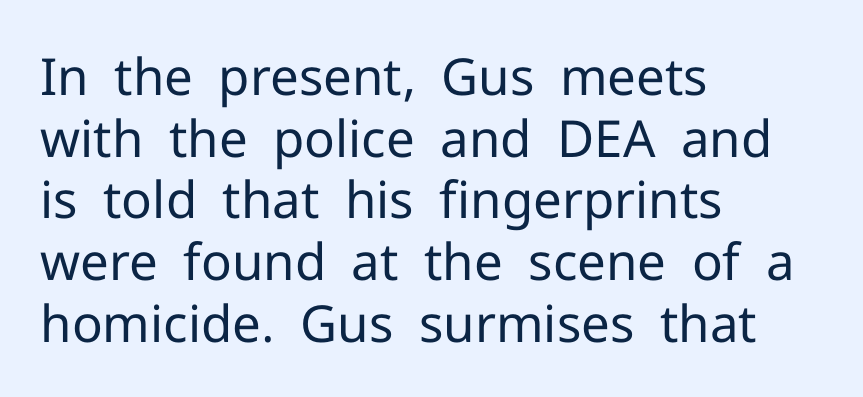
Q: Is the text bold? A: No.
Q: Is the text italic (slanted)? A: No, it is upright.
Q: Is the typeface a serif or a sans-serif typeface? A: Sans-serif.
Q: Is the text underlined? A: No.
Q: How is the paragraph aligned? A: Left-aligned.
Q: Is the spacing between letters normal or unusually wide? A: Normal.
Q: Width (condensed, normal, or wide)? A: Normal.
Q: Stroke contrast? A: Low.
Q: x-height? A: Medium.
Q: Monospaced? A: No.
